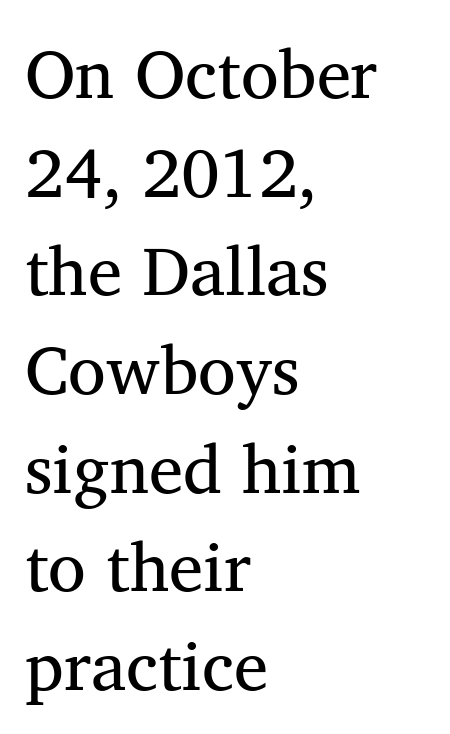
How would I describe the line gaps? Plain and ordinary. If you drew a ruler down the left edge, every line would touch it. Note the varied advance widths — an 'i' is clearly narrower than an 'm'. This rendering employs a face with finishing strokes, i.e., a serif. Nobody touched the tracking dial on this one. Unbolded letterforms with no extra heft.
